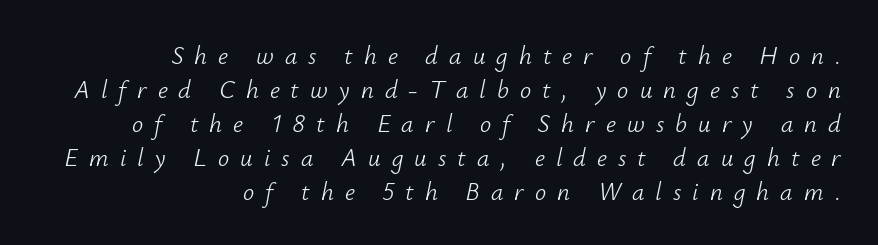
{"italic": "yes", "lean": "right", "slant_degrees": 12, "bold": "no", "underline": "no", "align": "right", "line_spacing": "normal", "line_spacing_ratio": 1.36, "letter_spacing": "wide", "letter_spacing_em": 0.44, "glyph_px": 25}
